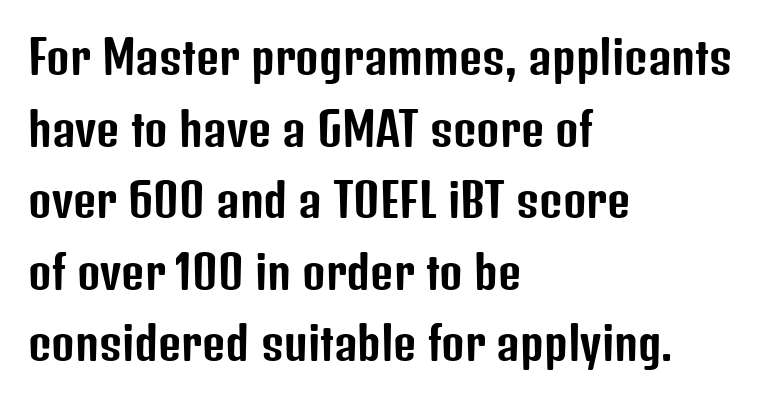
{"serif": "no", "italic": "no", "width": "condensed", "stroke_contrast": "low", "x_height": "medium", "monospaced": "no", "underline": "no", "align": "left", "line_spacing": "normal", "line_spacing_ratio": 1.59, "letter_spacing": "normal", "letter_spacing_em": 0.0, "glyph_px": 45}
